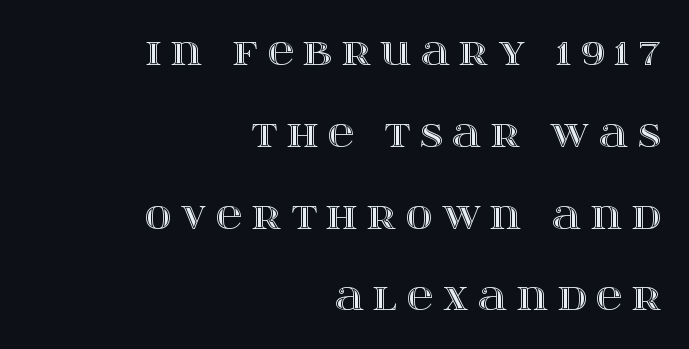
Does extra space separate the letters? Yes, quite a lot of it. Whoever set this chose breathing room over compactness in the vertical rhythm. The axis of the letterforms is exactly vertical. Glance below the letters and you will spot only blank space. Layout note: lines flush right.
